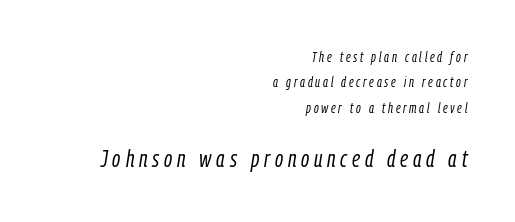
Q: Is the text bold? A: No.
Q: Is the text italic (slanted)? A: Yes, it leans right by about 9 degrees.
Q: Is the text underlined? A: No.
Q: How is the paragraph aligned? A: Right-aligned.
Q: Is the spacing between letters normal or unusually wide? A: Unusually wide.
Q: Which block of text is set in a larger size, the first (top) or the second (bottom)? A: The second (bottom) one.
